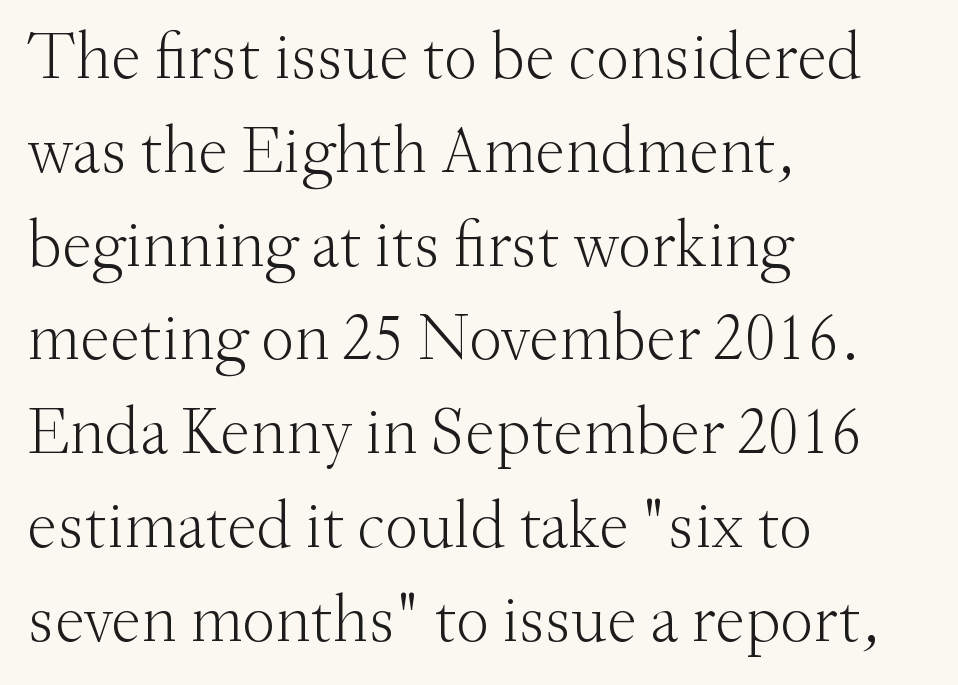
{"serif": "yes", "italic": "no", "bold": "no", "weight": "light", "width": "normal", "stroke_contrast": "medium", "x_height": "small", "monospaced": "no", "underline": "no", "align": "left", "line_spacing": "normal", "line_spacing_ratio": 1.4, "letter_spacing": "normal", "letter_spacing_em": 0.0, "glyph_px": 67}
